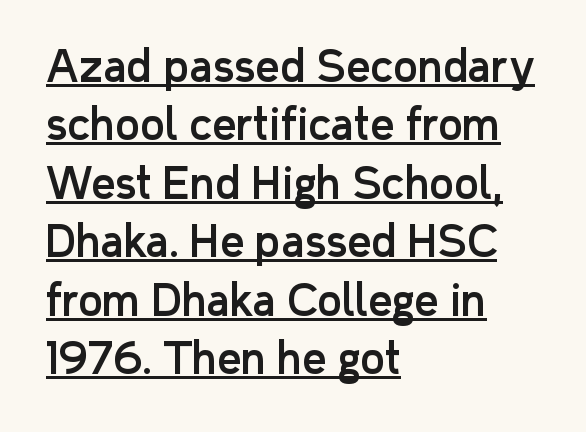
The image shows 42 px sans-serif type, upright; set left-aligned, normal line spacing (1.39x), normal letter spacing, underlined; low stroke contrast and a medium x-height.
